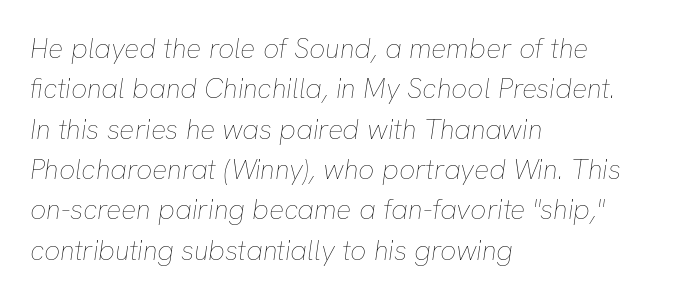
The image shows 28 px thin type, italic (leaning right); set left-aligned, normal line spacing (1.44x), normal letter spacing, not underlined; low stroke contrast and a medium x-height.
